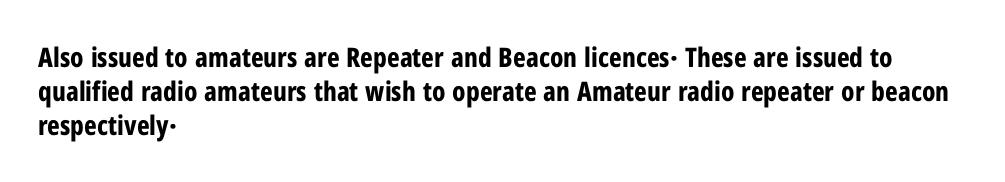
The image shows 27 px bold type, upright; set left-aligned, normal line spacing (1.26x), normal letter spacing, not underlined.
